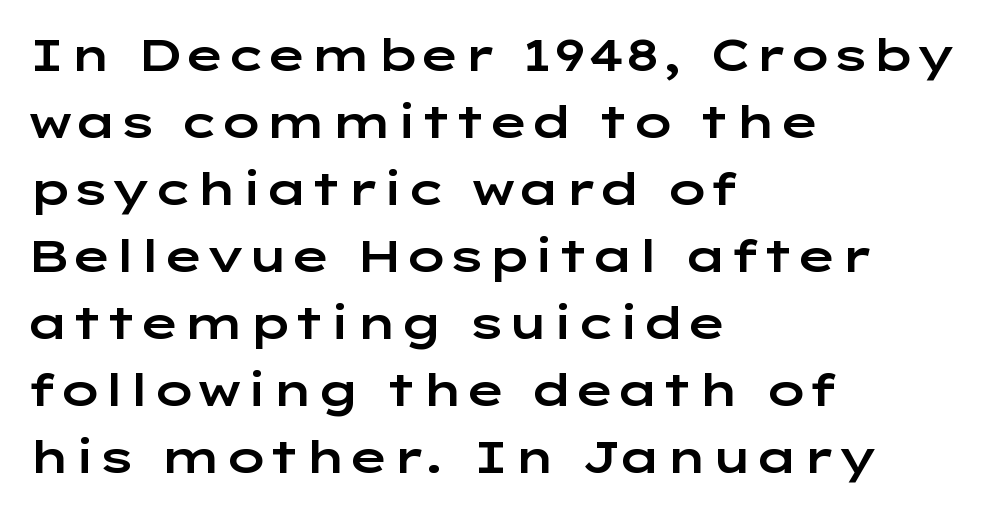
Letters rest on an invisible, unmarked baseline. No extra tracking has been applied to these lines. Quick note: interline space is typical. This sample uses a sans-serif face.
